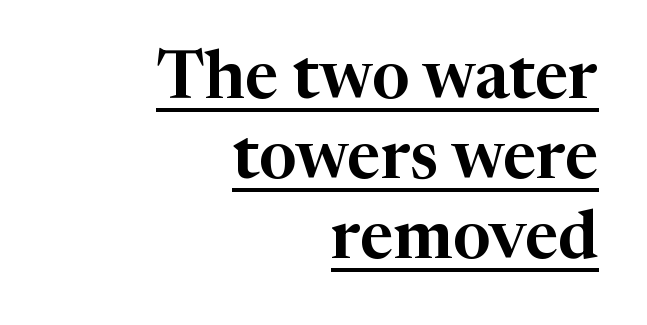
{"serif": "yes", "italic": "no", "width": "normal", "stroke_contrast": "high", "x_height": "medium", "monospaced": "no", "underline": "yes", "align": "right", "line_spacing_ratio": 1.21, "letter_spacing": "normal", "letter_spacing_em": 0.0, "glyph_px": 66}
